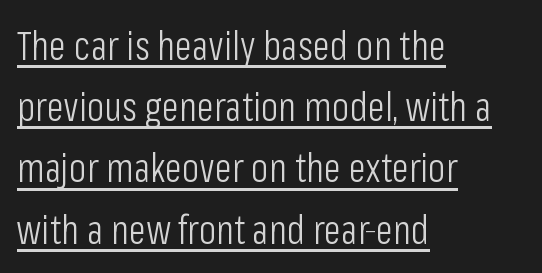
Q: Is the text bold? A: No.
Q: Is the text italic (slanted)? A: No, it is upright.
Q: Is the typeface a serif or a sans-serif typeface? A: Sans-serif.
Q: Is the text underlined? A: Yes.
Q: How is the paragraph aligned? A: Left-aligned.
Q: Is the spacing between letters normal or unusually wide? A: Normal.
Q: Is the spacing between lines tight, normal or loose? A: Normal.
Q: Width (condensed, normal, or wide)? A: Condensed.
Q: Stroke contrast? A: Low.
Q: x-height? A: Medium.
Q: Monospaced? A: No.
